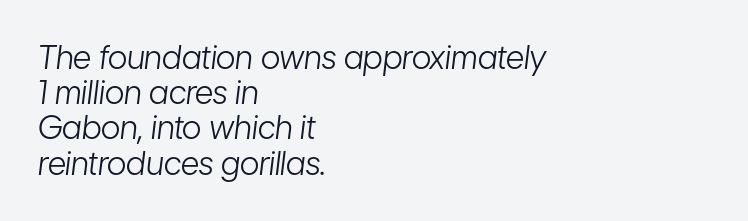
Q: Is the text bold? A: No.
Q: Is the text italic (slanted)? A: Yes, it leans right by about 7 degrees.
Q: Is the text underlined? A: No.
Q: How is the paragraph aligned? A: Left-aligned.
Q: Is the spacing between letters normal or unusually wide? A: Normal.
Q: Is the spacing between lines tight, normal or loose? A: Tight.
Q: Width (condensed, normal, or wide)? A: Condensed.
Q: Stroke contrast? A: Low.
Q: x-height? A: Medium.
Q: Monospaced? A: No.
